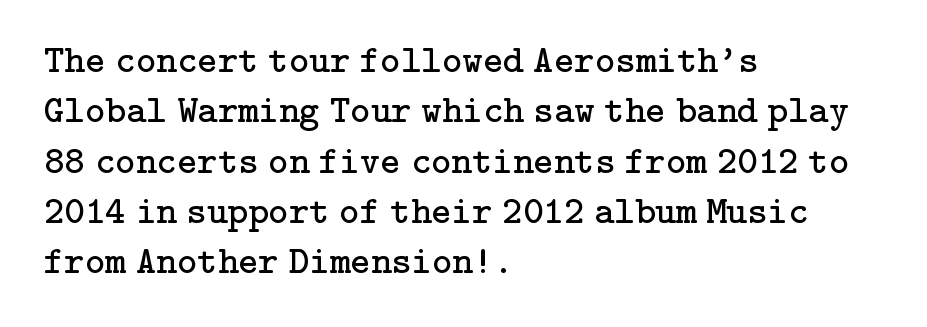
Q: Is the text bold? A: No.
Q: Is the text italic (slanted)? A: No, it is upright.
Q: Is the typeface a serif or a sans-serif typeface? A: Serif.
Q: Is the text underlined? A: No.
Q: How is the paragraph aligned? A: Left-aligned.
Q: Is the spacing between letters normal or unusually wide? A: Normal.
Q: Is the spacing between lines tight, normal or loose? A: Normal.
Q: Width (condensed, normal, or wide)? A: Normal.
Q: Stroke contrast? A: Low.
Q: x-height? A: Medium.
